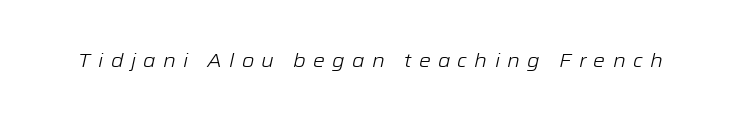
{"italic": "yes", "lean": "right", "slant_degrees": 12, "bold": "no", "underline": "no", "letter_spacing": "wide", "letter_spacing_em": 0.36, "glyph_px": 20}
